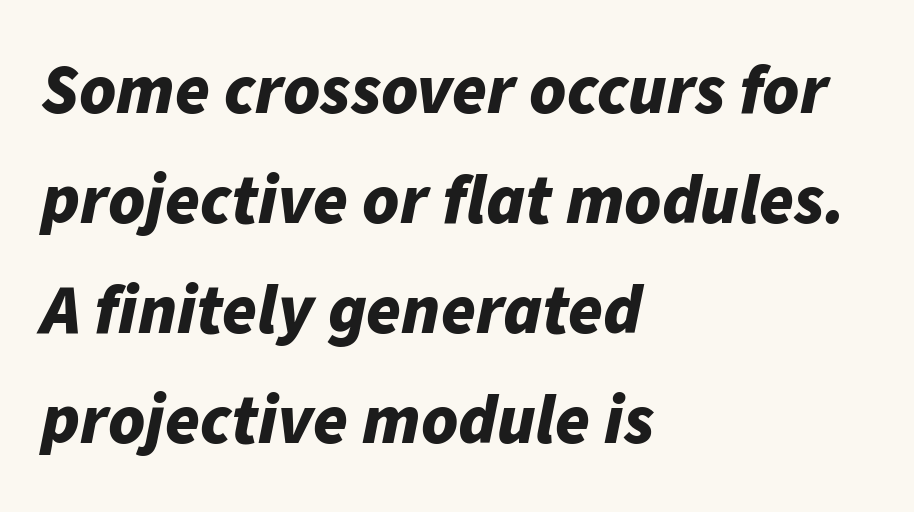
Check under the words: just untouched page. These lines sit exactly where default settings would place them. The passage shown is typed in a proportional face where columns would drift. Stroke thickness is high; the sample reads as a true bold. Compared with ordinary roman type, these characters are visibly tilted. Tracking here is standard; glyphs follow each other at the usual distance.
